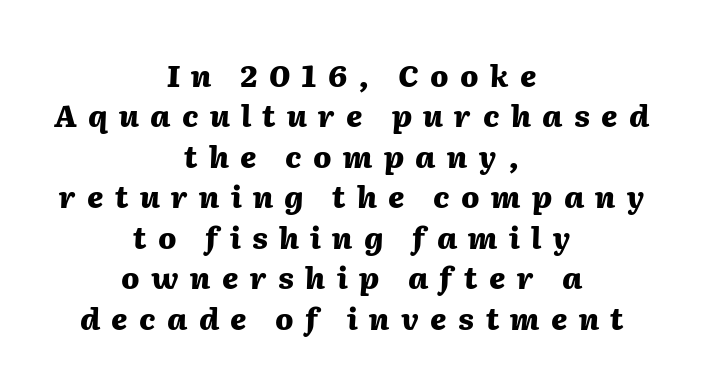
These words are printed bold, with thick strokes throughout. Compared with a flush-left layout, this one balances lines on the center instead. Italic? Definitely — the glyphs are oblique. A normal amount of white space separates one row of letters from the next. Each row of text sits above clean, open space. The face used here is proportionally spaced, like ordinary book or web type.
